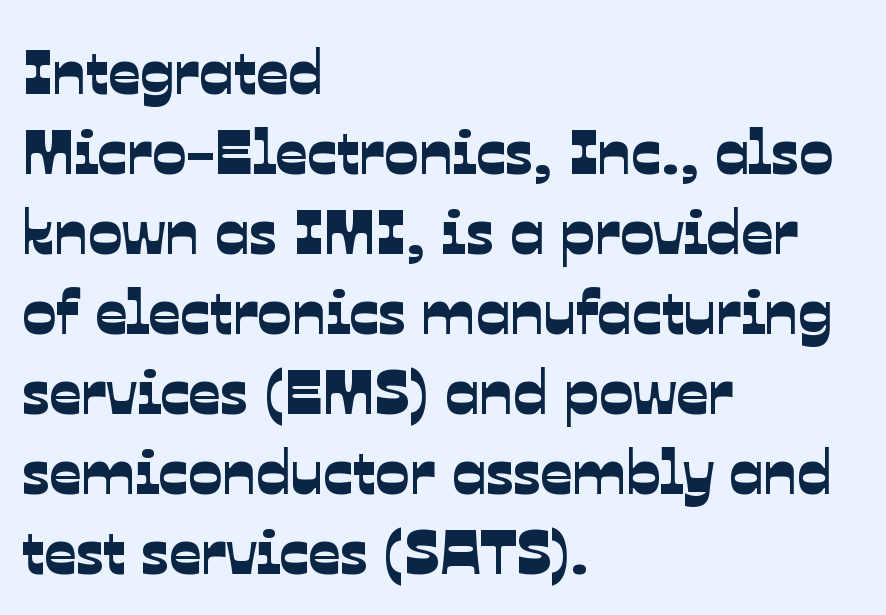
The image shows 63 px sans-serif type; set left-aligned, normal line spacing (1.27x), normal letter spacing, not underlined; low stroke contrast and a medium x-height.
